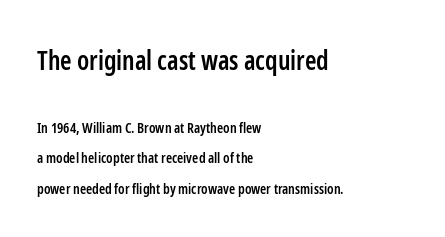
The image shows 26 px text type, upright; set left-aligned, loose line spacing (2.19x), normal letter spacing, not underlined; the first (top) block is 1.86x larger.
